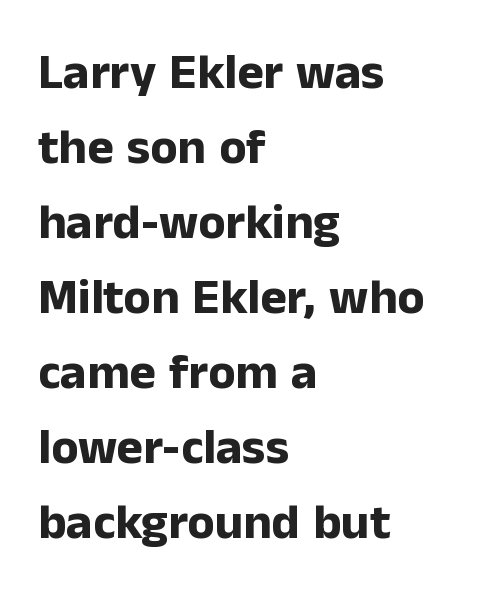
The image shows 50 px bold sans-serif type, upright; set left-aligned, normal line spacing (1.5x), normal letter spacing, not underlined; low stroke contrast and a medium x-height.
